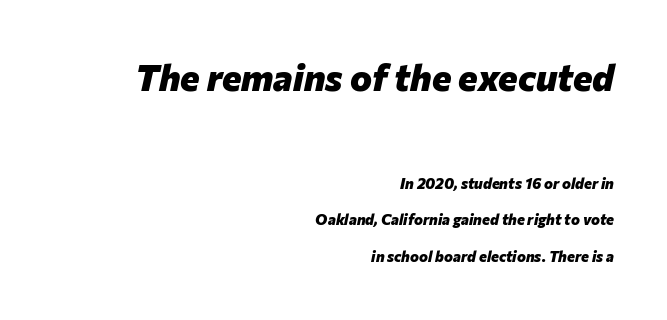
Observe the ordinary spacing: letters are neighbours, not strangers. Leading is clearly above the norm, producing a sparse column. Note the varied advance widths — an 'i' is clearly narrower than an 'm'. Underline: absent. Every letter is thick-stroked: bold, no question.
